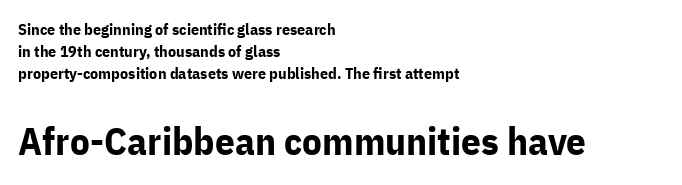
The image shows 39 px bold sans-serif type, upright; set left-aligned, normal line spacing (1.38x), normal letter spacing, not underlined; the second (bottom) block is 2.44x larger; low stroke contrast and a medium x-height.
